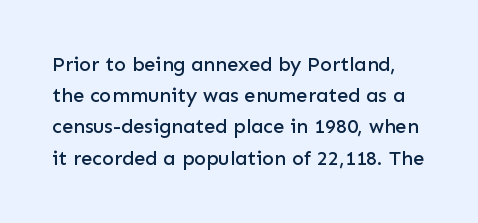
Q: Is the text italic (slanted)? A: No, it is upright.
Q: Is the text underlined? A: No.
Q: Is the spacing between letters normal or unusually wide? A: Normal.
Q: Is the spacing between lines tight, normal or loose? A: Normal.
